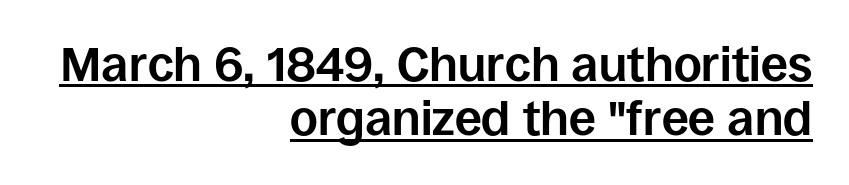
In terms of posture, this sample is upright. The rendering keeps characters at their native spacing. Nothing sits at the stroke ends, so this counts as sans-serif. The face used here is proportionally spaced, like ordinary book or web type. Pretty heavy lettering here — definitely bold. The ragged edge is on the left, which tells us the setting is flush right.
